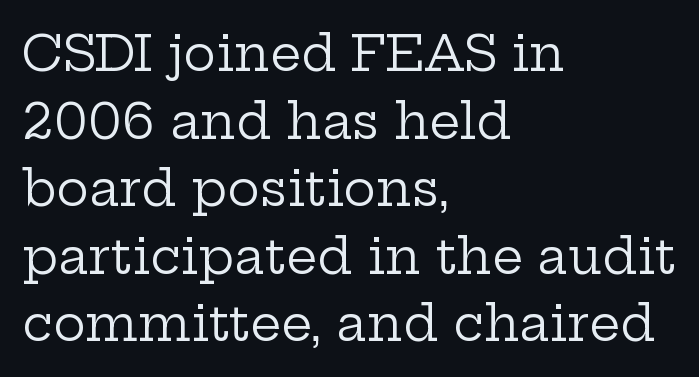
The image shows 49 px regular-weight, wide serif type, upright; set left-aligned, normal line spacing (1.38x), normal letter spacing, not underlined; low stroke contrast and a medium x-height.
